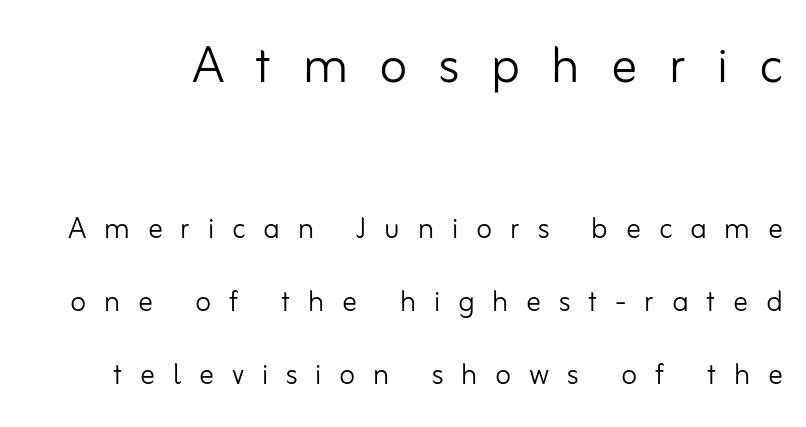
Q: Is the text bold? A: No.
Q: Is the text italic (slanted)? A: No, it is upright.
Q: Is the typeface a serif or a sans-serif typeface? A: Sans-serif.
Q: Is the text underlined? A: No.
Q: Is the spacing between letters normal or unusually wide? A: Unusually wide.
Q: Is the spacing between lines tight, normal or loose? A: Loose.
Q: Which block of text is set in a larger size, the first (top) or the second (bottom)? A: The first (top) one.
Q: Width (condensed, normal, or wide)? A: Normal.
Q: Stroke contrast? A: Low.
Q: x-height? A: Small.
Q: Monospaced? A: No.
